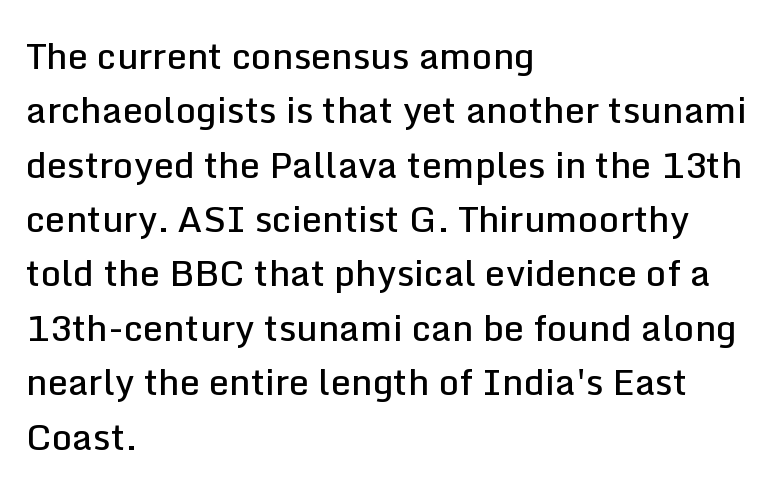
{"serif": "no", "italic": "no", "bold": "semi", "weight": "semibold", "width": "normal", "stroke_contrast": "low", "x_height": "medium", "monospaced": "no", "underline": "no", "align": "left", "line_spacing": "normal", "line_spacing_ratio": 1.51, "letter_spacing": "normal", "letter_spacing_em": 0.0, "glyph_px": 36}
